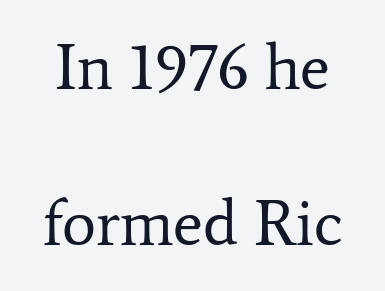
Q: Is the text bold? A: No.
Q: Is the text italic (slanted)? A: No, it is upright.
Q: Is the typeface a serif or a sans-serif typeface? A: Serif.
Q: Is the text underlined? A: No.
Q: Is the spacing between letters normal or unusually wide? A: Normal.
Q: Is the spacing between lines tight, normal or loose? A: Loose.
Q: Width (condensed, normal, or wide)? A: Normal.
Q: Stroke contrast? A: Low.
Q: x-height? A: Medium.
Q: Monospaced? A: No.
